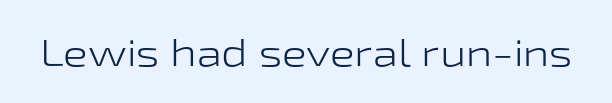
Q: Is the text bold? A: No.
Q: Is the text italic (slanted)? A: No, it is upright.
Q: Is the typeface a serif or a sans-serif typeface? A: Sans-serif.
Q: Is the text underlined? A: No.
Q: Is the spacing between letters normal or unusually wide? A: Normal.
Q: Width (condensed, normal, or wide)? A: Wide.
Q: Stroke contrast? A: Low.
Q: x-height? A: Medium.
Q: Monospaced? A: No.
